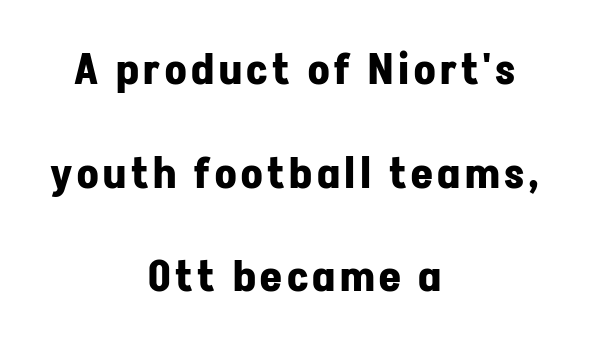
Clear beneath every line of the passage. The passage shown is typed in a proportional face where columns would drift. Does the copy run flush right? No — it is centered line by line. A dark, heavy texture on the line: the type is bold. If you drew a line through each stem, it would be perfectly vertical.
